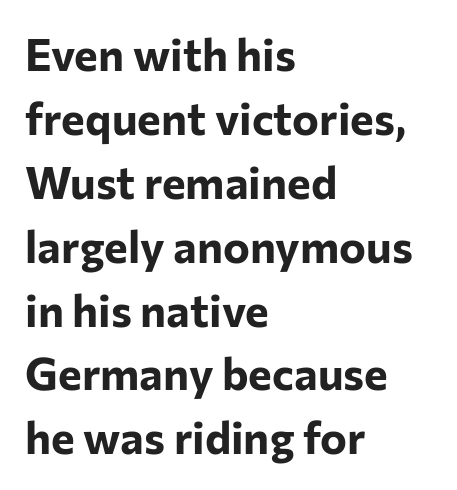
Q: Is the text bold? A: Yes.
Q: Is the text italic (slanted)? A: No, it is upright.
Q: Is the typeface a serif or a sans-serif typeface? A: Sans-serif.
Q: Is the text underlined? A: No.
Q: How is the paragraph aligned? A: Left-aligned.
Q: Is the spacing between letters normal or unusually wide? A: Normal.
Q: Is the spacing between lines tight, normal or loose? A: Normal.
Q: Width (condensed, normal, or wide)? A: Normal.
Q: Stroke contrast? A: Low.
Q: x-height? A: Medium.
Q: Monospaced? A: No.
